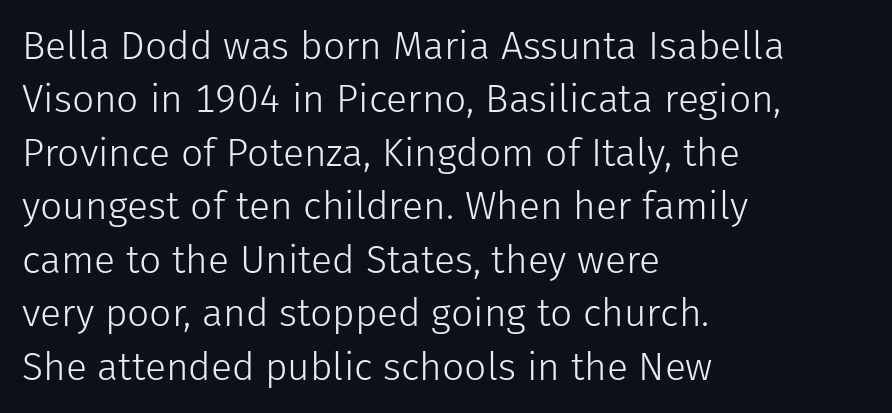
In CSS terms this would be text-align: left. The space directly below the letters is spotless. The characters are drawn with everyday or finer stroke widths. Are there feet on the stems? There aren't — it's a sans. Nothing unusual about the tracking: characters are spaced as the font intends. This block has exactly the height ordinary leading produces.
